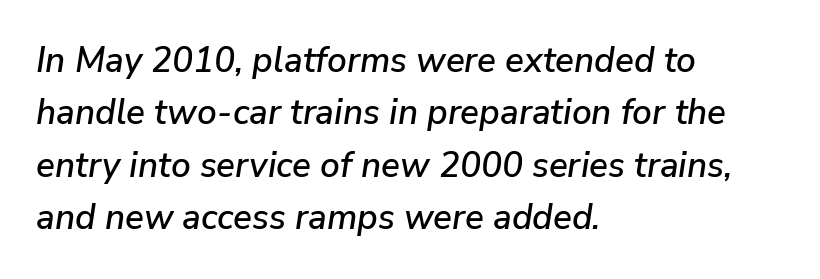
{"italic": "yes", "lean": "right", "slant_degrees": 9, "width": "normal", "stroke_contrast": "low", "x_height": "medium", "monospaced": "no", "underline": "no", "align": "left", "line_spacing": "normal", "line_spacing_ratio": 1.5, "letter_spacing": "normal", "letter_spacing_em": 0.0, "glyph_px": 35}
